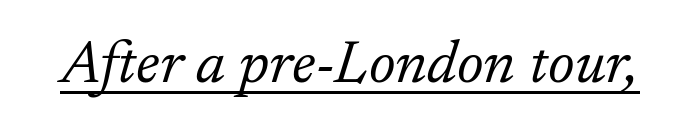
Letter spacing: default. Like a heading marked for emphasis, these lines bear an underscore. The letters carry serifs — small finishing strokes at the ends of their stems. Note the varied advance widths — an 'i' is clearly narrower than an 'm'. Each stroke keeps to a modest, everyday thickness or less. Looking at the ascenders, they clearly lean.
